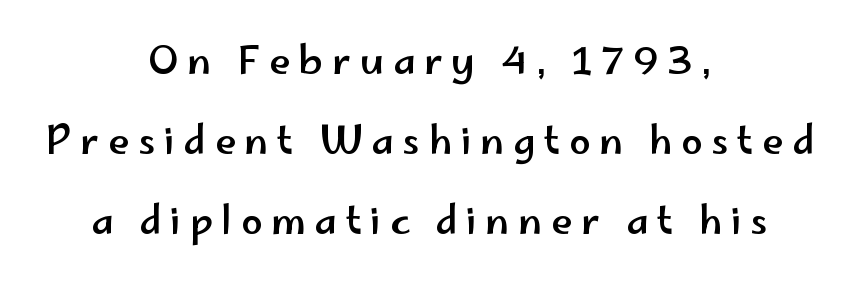
{"serif": "no", "italic": "no", "width": "wide", "stroke_contrast": "low", "x_height": "small", "monospaced": "no", "underline": "no", "align": "center", "line_spacing": "loose", "line_spacing_ratio": 2.1, "letter_spacing": "wide", "letter_spacing_em": 0.23, "glyph_px": 38}
